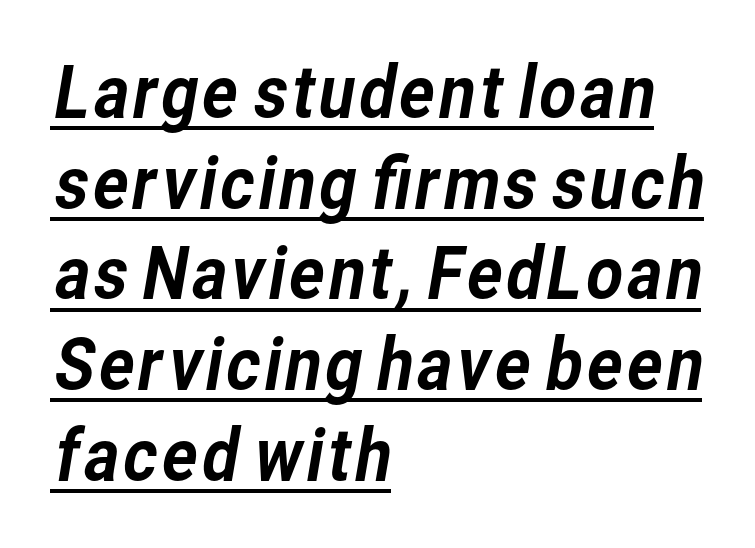
The image shows 72 px sans-serif type; set left-aligned, normal line spacing (1.26x), normal letter spacing, underlined; low stroke contrast and a medium x-height.
